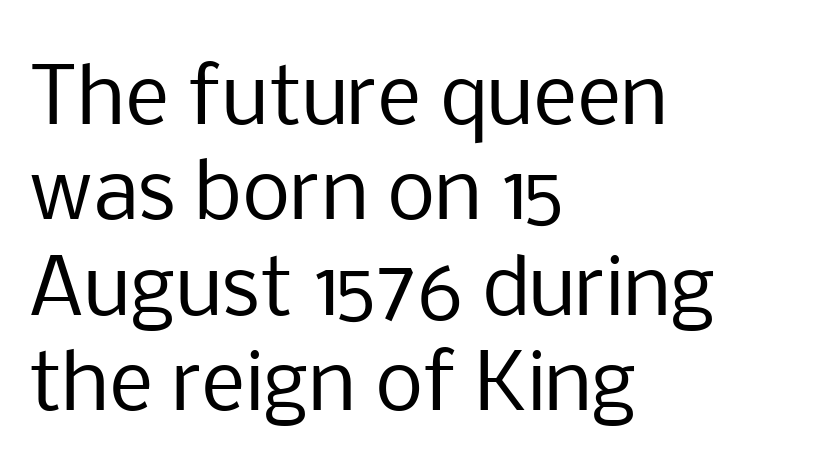
{"serif": "no", "italic": "no", "bold": "no", "weight": "regular", "width": "normal", "stroke_contrast": "low", "x_height": "medium", "monospaced": "no", "underline": "no", "align": "left", "line_spacing_ratio": 1.24, "letter_spacing": "normal", "letter_spacing_em": 0.0, "glyph_px": 77}
